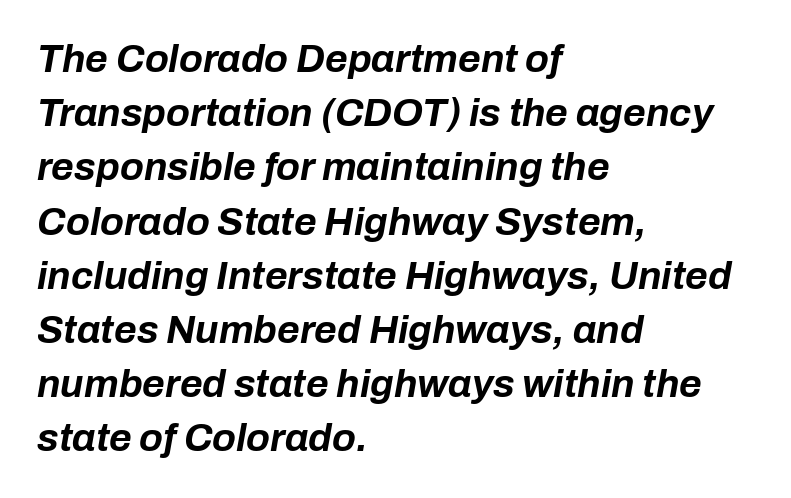
Looks like regular typesetting: each glyph gets only the width it needs. Plain, unruled lines of type. Vertical spacing — default. Is the block centered? No — it sits flush against the left margin. Compared with an ordinary text face, these strokes are far heavier — a full bold. Words appear dense and cohesive because spacing is normal.
